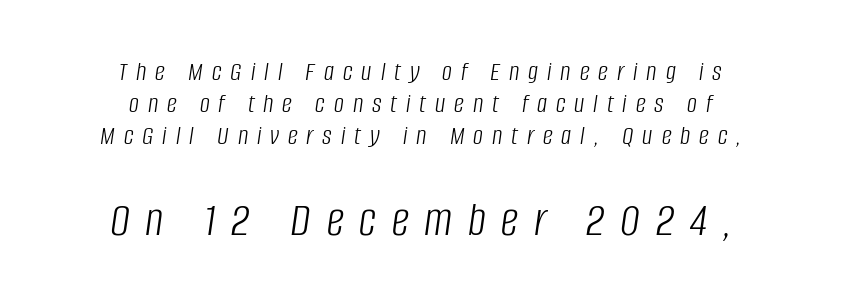
{"italic": "yes", "lean": "right", "slant_degrees": 8, "bold": "no", "weight": "light", "width": "condensed", "stroke_contrast": "low", "x_height": "large", "monospaced": "no", "underline": "no", "align": "center", "line_spacing": "tight", "line_spacing_ratio": 1.15, "letter_spacing": "wide", "letter_spacing_em": 0.32, "larger_block": "second", "size_ratio": 1.75, "glyph_px": 49}
